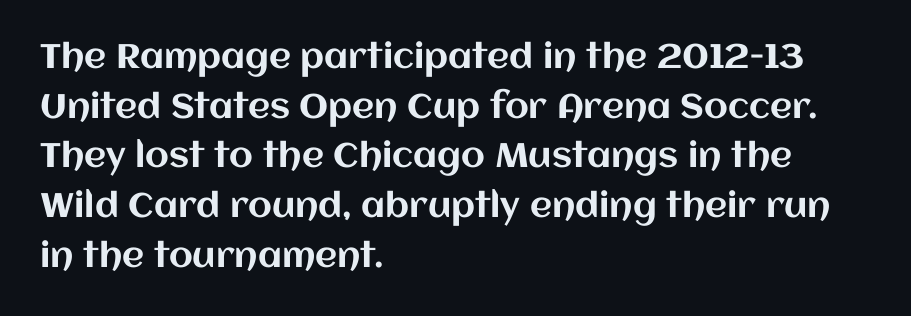
Q: Is the text italic (slanted)? A: No, it is upright.
Q: Is the text underlined? A: No.
Q: How is the paragraph aligned? A: Left-aligned.
Q: Is the spacing between letters normal or unusually wide? A: Normal.
Q: Is the spacing between lines tight, normal or loose? A: Normal.
Q: Width (condensed, normal, or wide)? A: Normal.
Q: Stroke contrast? A: Medium.
Q: x-height? A: Large.
Q: Monospaced? A: No.
